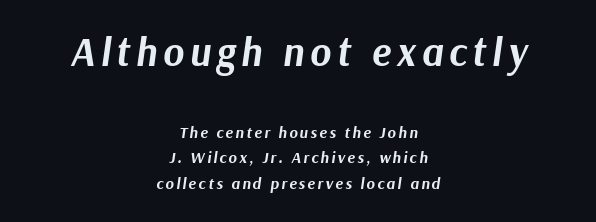
The image shows 40 px bold type, italic (leaning right); set centered, normal line spacing (1.58x), not underlined; the first (top) block is 2.5x larger; medium stroke contrast and a medium x-height.
